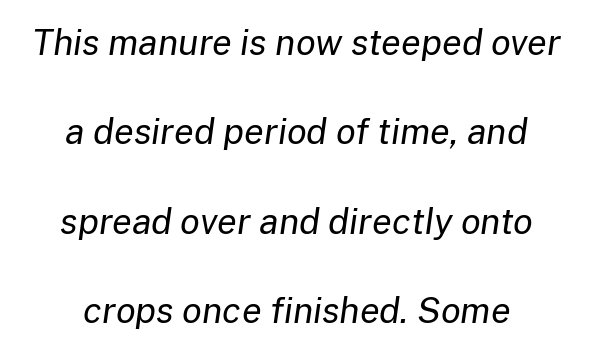
The rendering positions every line midway between the sides. A typesetter would call this proportional, since set widths differ per character. Underlining? Definitely not there. You can tell it's italic because the verticals aren't actually vertical. In terms of letterspacing, this is plain default setting. Does the leading feel generous? Absolutely, it's lavish.
